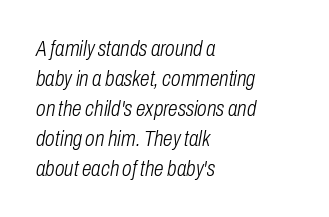
{"italic": "yes", "lean": "right", "slant_degrees": 10, "bold": "no", "underline": "no", "align": "left", "line_spacing": "normal", "line_spacing_ratio": 1.36, "letter_spacing": "normal", "letter_spacing_em": 0.0, "glyph_px": 22}
